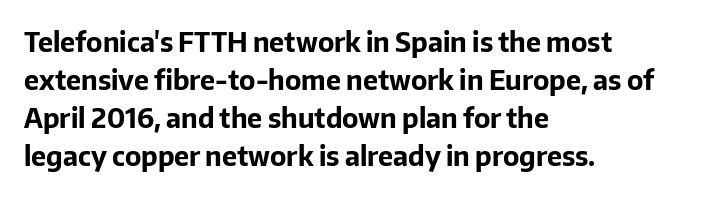
{"italic": "no", "bold": "yes", "underline": "no", "align": "left", "line_spacing": "normal", "line_spacing_ratio": 1.41, "letter_spacing": "normal", "letter_spacing_em": 0.0, "glyph_px": 27}
